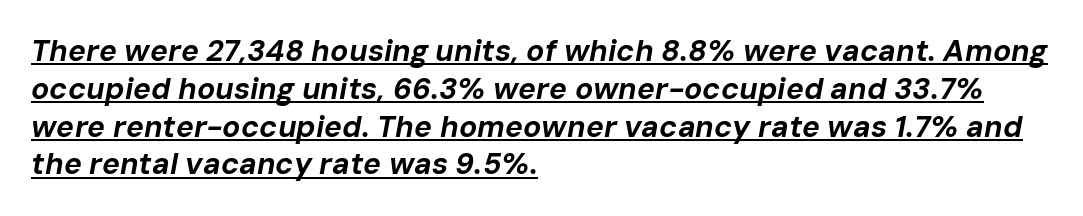
Q: Is the text bold? A: Yes.
Q: Is the text italic (slanted)? A: Yes, it leans right by about 10 degrees.
Q: Is the text underlined? A: Yes.
Q: How is the paragraph aligned? A: Left-aligned.
Q: Is the spacing between letters normal or unusually wide? A: Normal.
Q: Is the spacing between lines tight, normal or loose? A: Normal.
Q: Width (condensed, normal, or wide)? A: Normal.
Q: Stroke contrast? A: Low.
Q: x-height? A: Medium.
Q: Monospaced? A: No.
